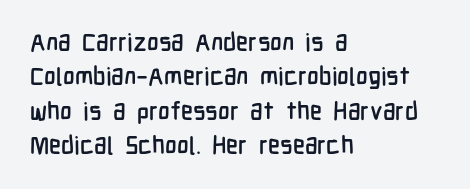
Q: Is the text italic (slanted)? A: No, it is upright.
Q: Is the text underlined? A: No.
Q: How is the paragraph aligned? A: Left-aligned.
Q: Is the spacing between letters normal or unusually wide? A: Normal.
Q: Is the spacing between lines tight, normal or loose? A: Normal.
